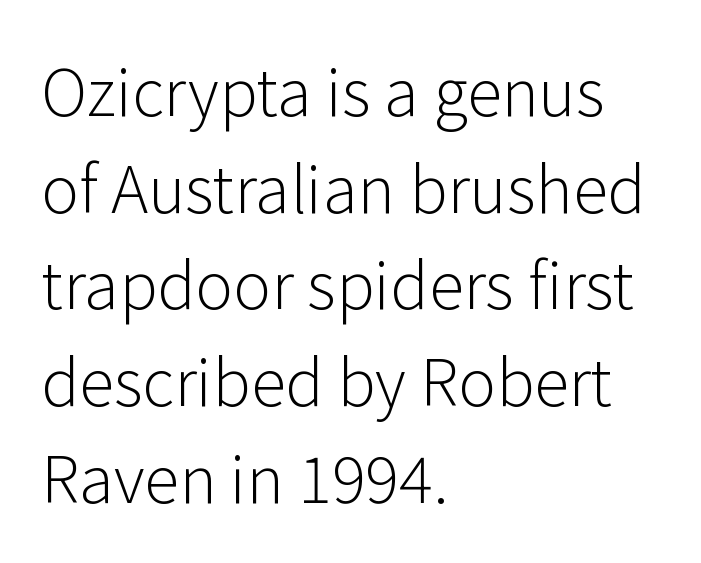
{"serif": "no", "italic": "no", "bold": "no", "weight": "light", "width": "normal", "stroke_contrast": "low", "x_height": "medium", "monospaced": "no", "underline": "no", "align": "left", "line_spacing": "normal", "line_spacing_ratio": 1.51, "letter_spacing": "normal", "letter_spacing_em": 0.0, "glyph_px": 64}
